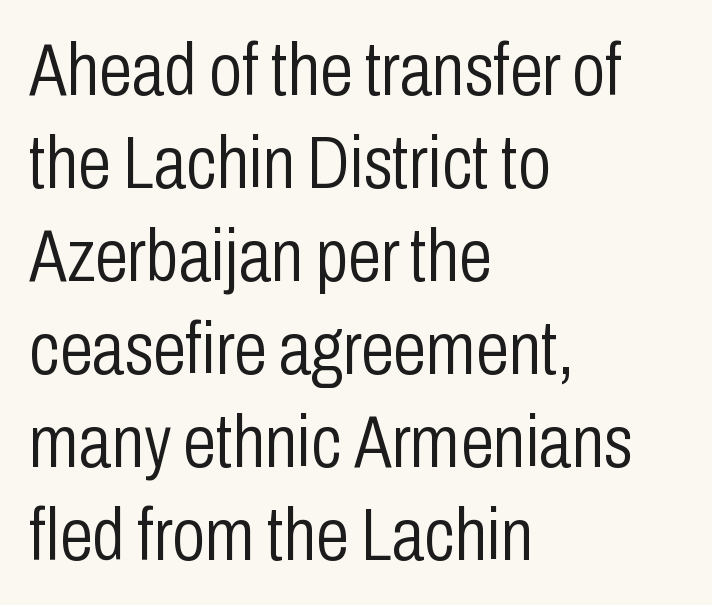
Q: Is the text bold? A: No.
Q: Is the text italic (slanted)? A: No, it is upright.
Q: Is the typeface a serif or a sans-serif typeface? A: Sans-serif.
Q: Is the text underlined? A: No.
Q: How is the paragraph aligned? A: Left-aligned.
Q: Is the spacing between letters normal or unusually wide? A: Normal.
Q: Width (condensed, normal, or wide)? A: Condensed.
Q: Stroke contrast? A: Low.
Q: x-height? A: Medium.
Q: Monospaced? A: No.
